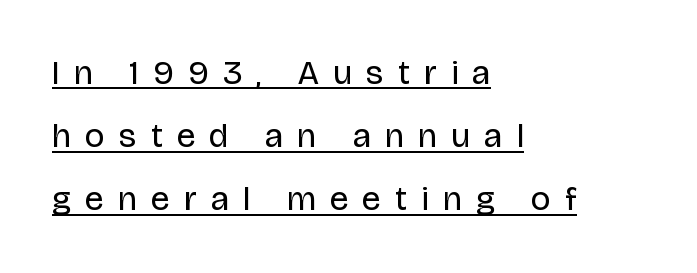
Q: Is the text bold? A: No.
Q: Is the text italic (slanted)? A: No, it is upright.
Q: Is the typeface a serif or a sans-serif typeface? A: Sans-serif.
Q: Is the text underlined? A: Yes.
Q: How is the paragraph aligned? A: Left-aligned.
Q: Is the spacing between letters normal or unusually wide? A: Unusually wide.
Q: Width (condensed, normal, or wide)? A: Normal.
Q: Stroke contrast? A: Low.
Q: x-height? A: Large.
Q: Monospaced? A: No.
